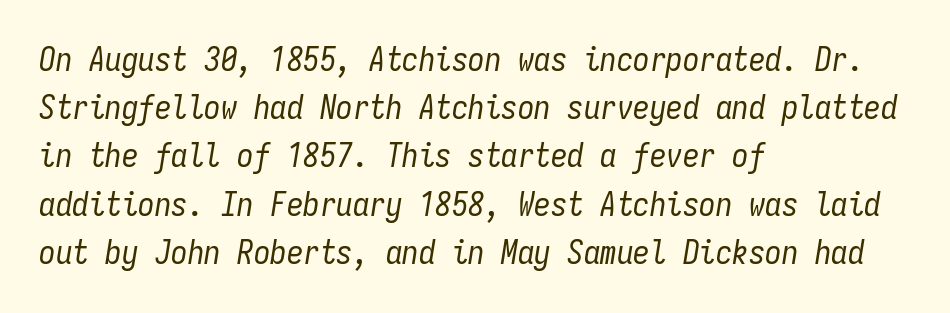
An italicized treatment has been applied to the whole sample. On a weight scale, this lands at 450 or below. The zone under the glyphs is completely vacant. Standard letterfit; no display-style spreading of the glyphs. Notice how descenders clear the ascenders below comfortably — that's standard leading.
